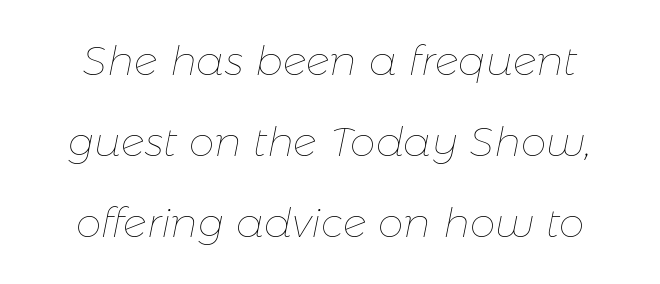
The zone under the glyphs is completely vacant. This rendering leaves character spacing at its baseline value. Here the designer chose a conventional face with non-uniform glyph widths. The passage shown leans; its letterforms are oblique. Airy leading.
